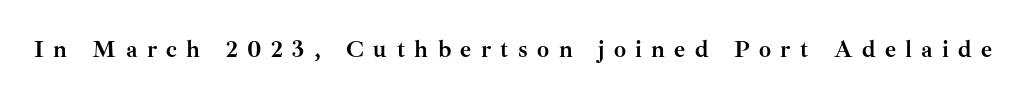
The lettering holds an erect, upright posture throughout. The foot of each line stays bare and open. Typographic density is high because the face is bold. The type is letterspaced generously, with wide tracking.
